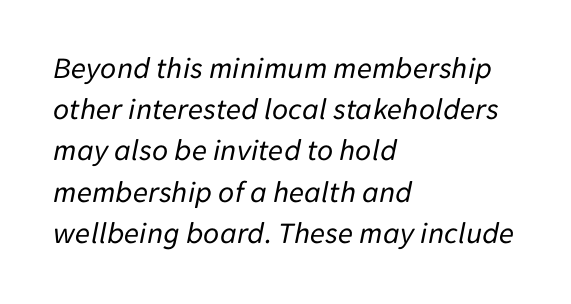
The image shows 31 px regular-weight type, italic (leaning right); set left-aligned, normal line spacing (1.33x), normal letter spacing, not underlined; low stroke contrast and a medium x-height.
